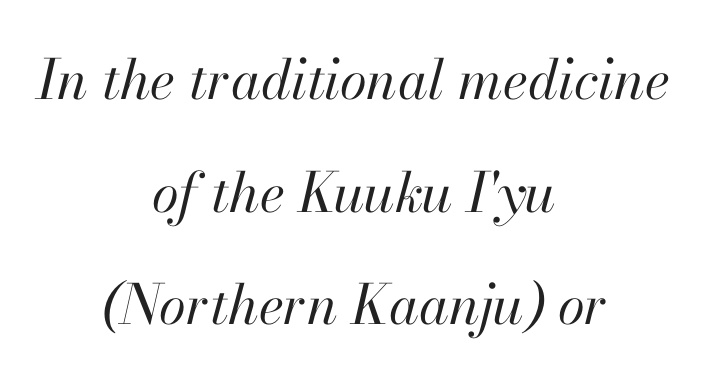
The image shows 55 px regular-weight type, italic (leaning right); set centered, loose line spacing (2.05x), normal letter spacing, not underlined; high stroke contrast and a small x-height.
